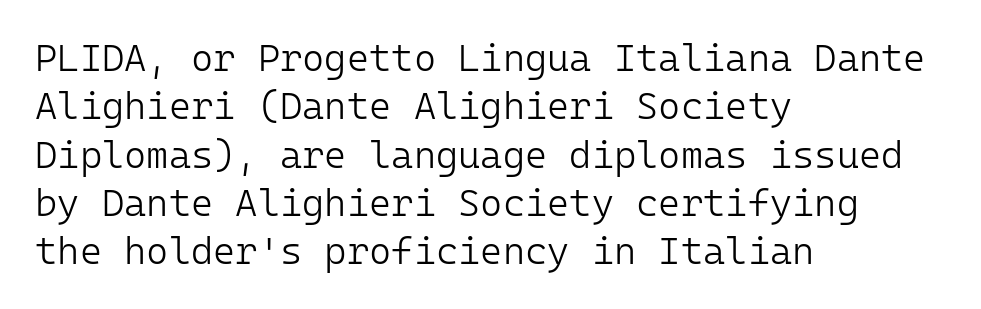
The image shows 38 px light sans-serif type, upright, monospaced; set left-aligned, normal line spacing (1.27x), normal letter spacing, not underlined; low stroke contrast and a medium x-height.
